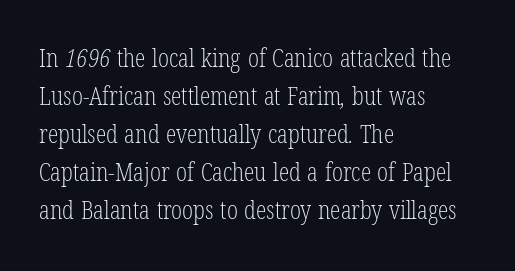
{"bold": "no", "underline": "no", "align": "left", "line_spacing": "normal", "line_spacing_ratio": 1.46, "letter_spacing": "normal", "letter_spacing_em": 0.0, "glyph_px": 26}
